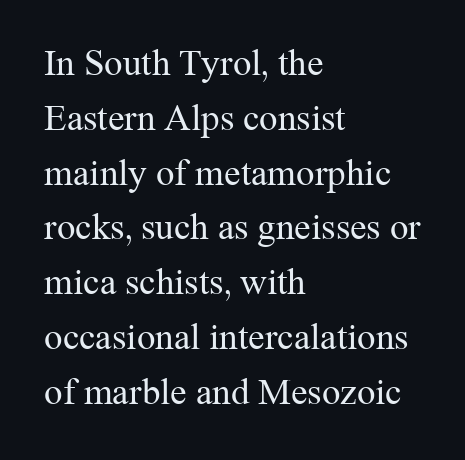
{"serif": "yes", "italic": "no", "bold": "no", "weight": "regular", "width": "normal", "stroke_contrast": "medium", "x_height": "medium", "monospaced": "no", "underline": "no", "align": "left", "line_spacing": "normal", "line_spacing_ratio": 1.48, "letter_spacing": "normal", "letter_spacing_em": 0.0, "glyph_px": 37}
